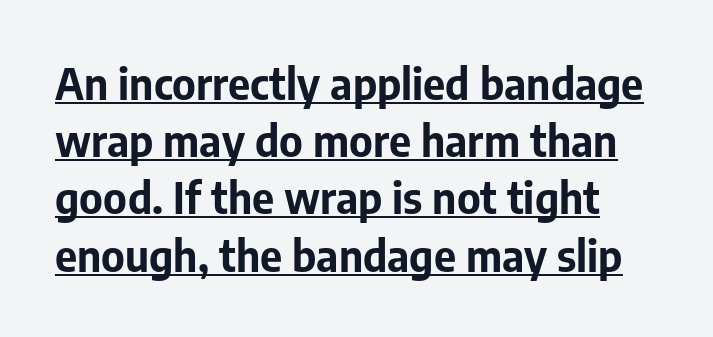
Q: Is the text bold? A: Yes.
Q: Is the text italic (slanted)? A: No, it is upright.
Q: Is the typeface a serif or a sans-serif typeface? A: Sans-serif.
Q: Is the text underlined? A: Yes.
Q: Is the spacing between letters normal or unusually wide? A: Normal.
Q: Is the spacing between lines tight, normal or loose? A: Normal.
Q: Width (condensed, normal, or wide)? A: Normal.
Q: Stroke contrast? A: Low.
Q: x-height? A: Medium.
Q: Monospaced? A: No.
